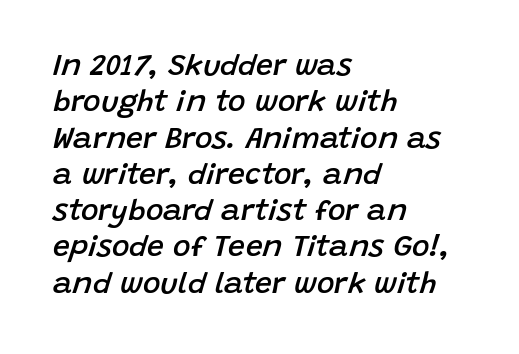
Firm but not heavy-handed strokes: this text is semibold. Glance below the letters and you will spot only blank space. A student would call this left alignment; a typographer would say flush left, rag right. An italicized treatment has been applied to the whole sample. Do the characters align in a grid? No, the font is proportional.
